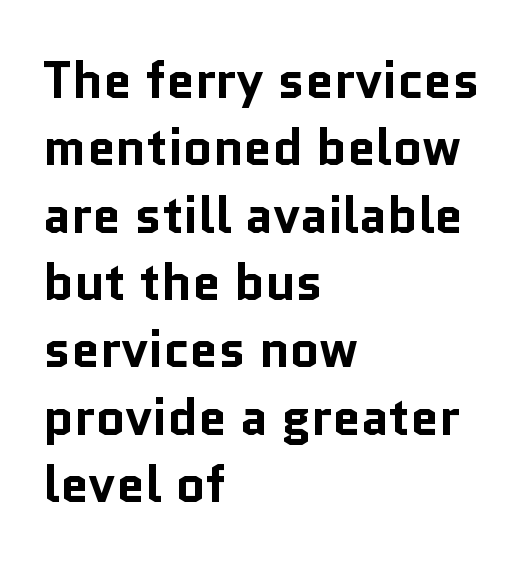
{"serif": "no", "italic": "no", "bold": "yes", "weight": "bold", "width": "normal", "stroke_contrast": "low", "x_height": "medium", "monospaced": "no", "underline": "no", "align": "left", "line_spacing": "normal", "line_spacing_ratio": 1.32, "letter_spacing": "normal", "letter_spacing_em": 0.0, "glyph_px": 51}
